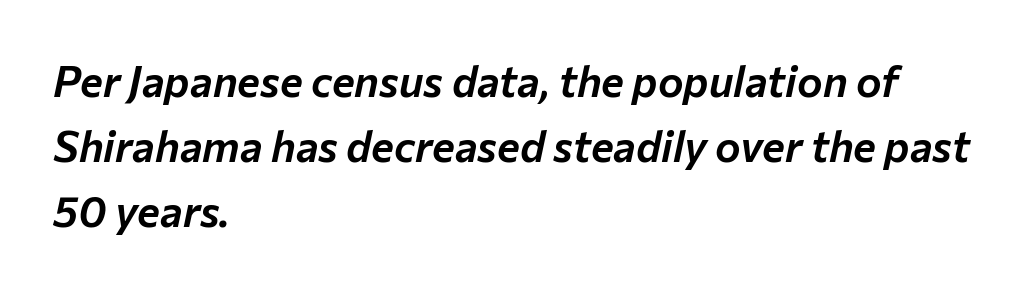
The image shows 43 px text type, italic (leaning right); set left-aligned, normal line spacing (1.51x), normal letter spacing, not underlined; low stroke contrast and a medium x-height.
